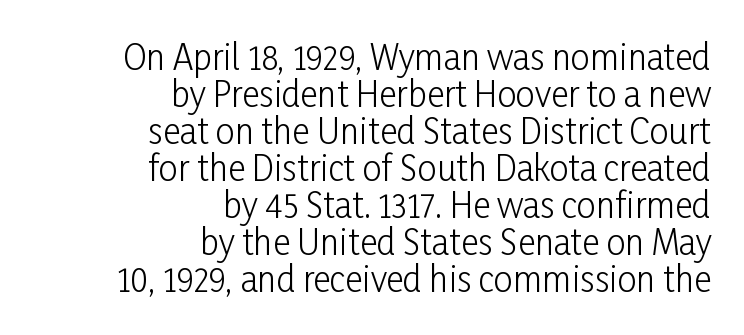
{"serif": "no", "italic": "no", "bold": "no", "weight": "light", "width": "condensed", "stroke_contrast": "low", "x_height": "medium", "monospaced": "no", "underline": "no", "align": "right", "line_spacing": "tight", "line_spacing_ratio": 1.09, "letter_spacing": "normal", "letter_spacing_em": 0.0, "glyph_px": 34}
